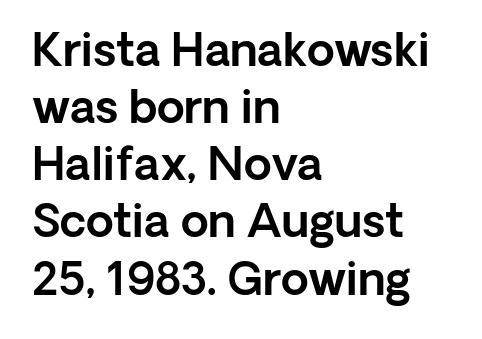
Q: Is the text italic (slanted)? A: No, it is upright.
Q: Is the typeface a serif or a sans-serif typeface? A: Sans-serif.
Q: Is the text underlined? A: No.
Q: How is the paragraph aligned? A: Left-aligned.
Q: Is the spacing between letters normal or unusually wide? A: Normal.
Q: Is the spacing between lines tight, normal or loose? A: Normal.
Q: Width (condensed, normal, or wide)? A: Normal.
Q: x-height? A: Medium.
Q: Monospaced? A: No.
